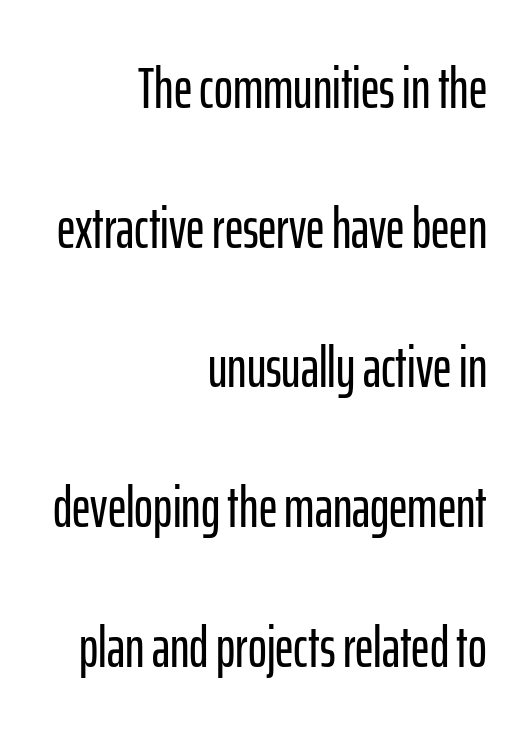
{"serif": "no", "italic": "no", "width": "condensed", "stroke_contrast": "low", "x_height": "medium", "monospaced": "no", "underline": "no", "align": "right", "line_spacing": "loose", "line_spacing_ratio": 2.45, "letter_spacing": "normal", "letter_spacing_em": 0.0, "glyph_px": 57}
